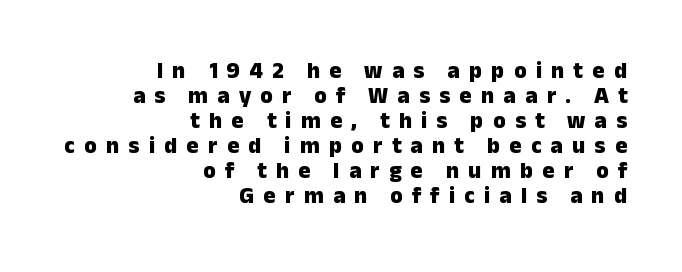
{"italic": "no", "bold": "yes", "underline": "no", "align": "right", "line_spacing": "tight", "line_spacing_ratio": 1.09, "letter_spacing": "wide", "letter_spacing_em": 0.4, "glyph_px": 23}
